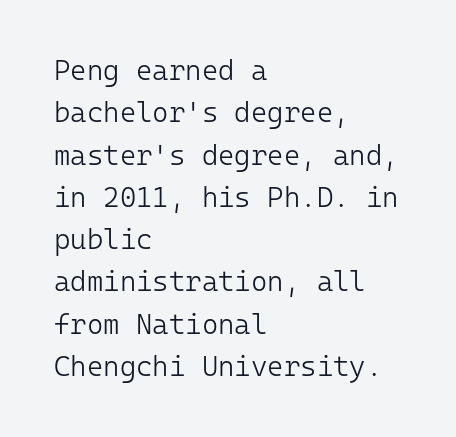
The image shows 28 px light sans-serif type, upright, monospaced; set left-aligned, normal line spacing (1.51x), normal letter spacing, not underlined; low stroke contrast and a medium x-height.
